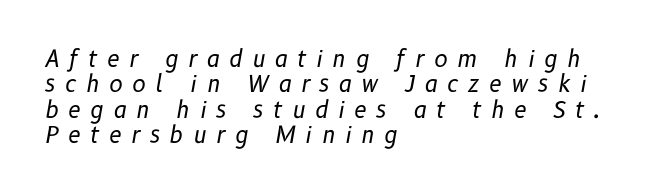
The image shows 23 px text type, italic (leaning right); set left-aligned, tight line spacing (1.1x), unusually wide letter spacing (+0.41 em), not underlined.
